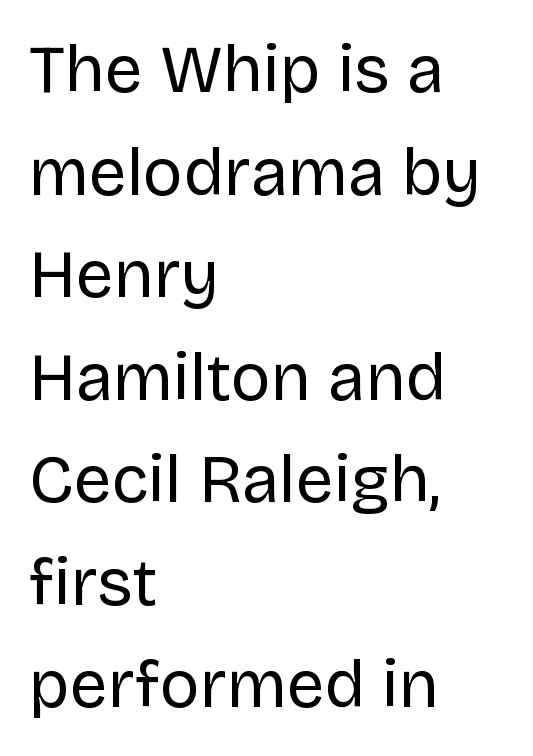
The image shows 67 px regular-weight sans-serif type, upright; set left-aligned, normal line spacing (1.53x), normal letter spacing, not underlined; low stroke contrast and a large x-height.
